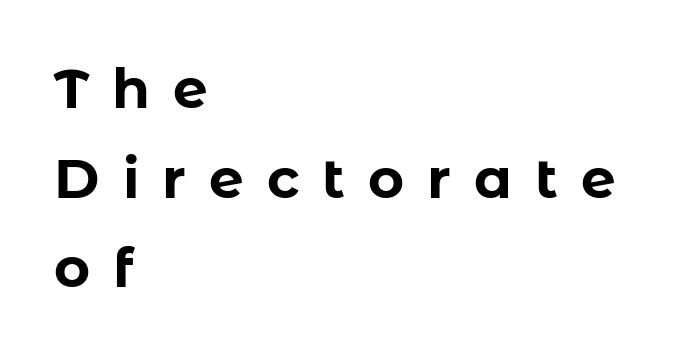
All the whitespace from short lines collects on the right. Just letters on the line, the space beneath them empty. Look at the stroke-to-counter ratio: heavy, a bold. Looks like regular typesetting: each glyph gets only the width it needs.
